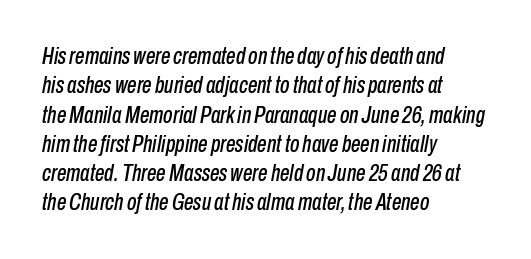
Q: Is the text italic (slanted)? A: Yes, it leans right by about 10 degrees.
Q: Is the text underlined? A: No.
Q: How is the paragraph aligned? A: Left-aligned.
Q: Is the spacing between letters normal or unusually wide? A: Normal.
